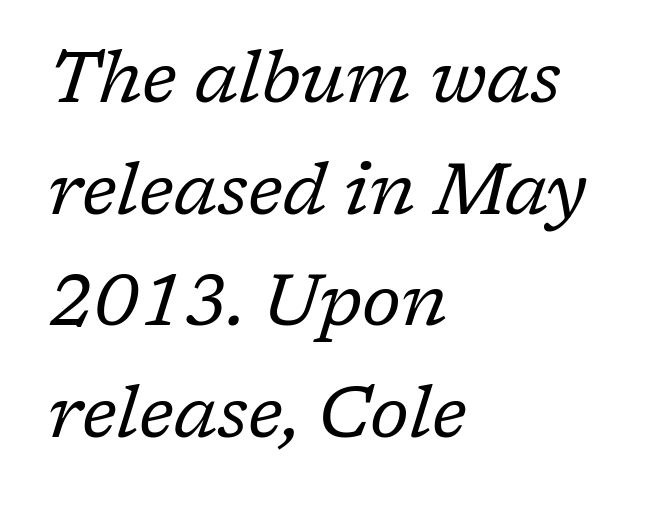
{"serif": "yes", "italic": "yes", "lean": "right", "slant_degrees": 17, "bold": "no", "weight": "regular", "width": "normal", "stroke_contrast": "low", "x_height": "medium", "monospaced": "no", "underline": "no", "align": "left", "line_spacing": "normal", "line_spacing_ratio": 1.53, "letter_spacing": "normal", "letter_spacing_em": 0.0, "glyph_px": 73}
